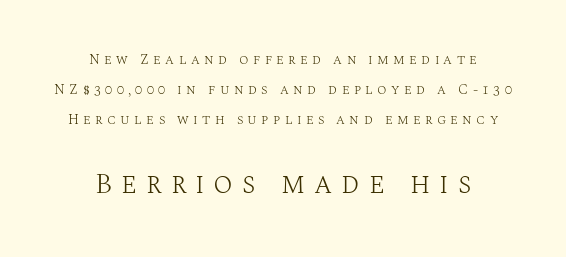
Is this a fixed-width face? No — the glyphs have proportional, varying widths. The letters in the lower block stand taller than those in the block above. Is there much room between lines? Yes — plenty of vertical air separates them. The letterforms sit at book weight or below.
